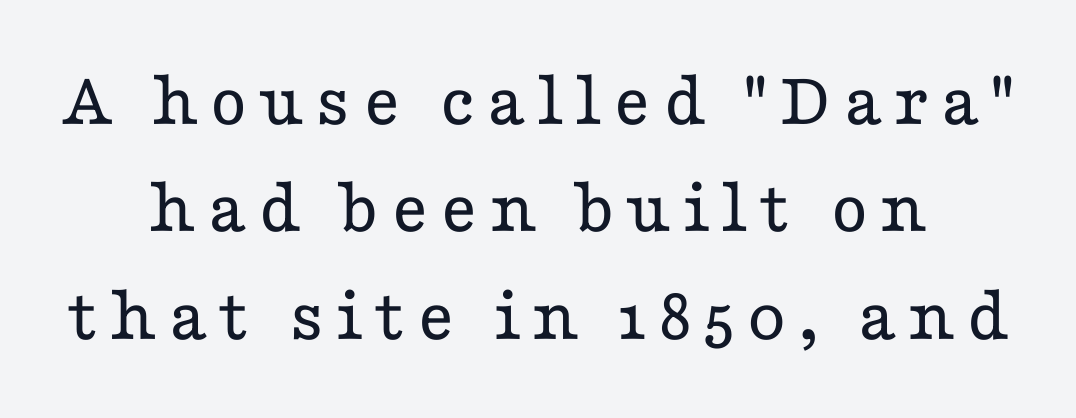
{"serif": "yes", "italic": "no", "bold": "no", "weight": "regular", "width": "wide", "stroke_contrast": "low", "x_height": "medium", "monospaced": "no", "underline": "no", "align": "center", "line_spacing": "normal", "line_spacing_ratio": 1.36, "glyph_px": 79}
